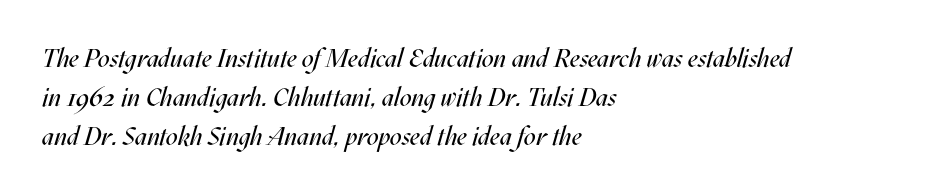
The image shows 26 px text type, italic (leaning right); set left-aligned, normal line spacing (1.5x), normal letter spacing, not underlined.
